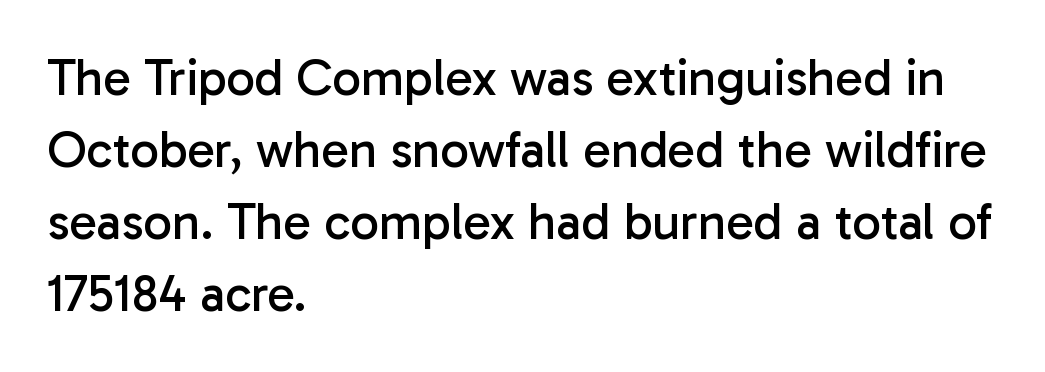
{"serif": "no", "italic": "no", "bold": "no", "weight": "regular", "width": "normal", "stroke_contrast": "low", "x_height": "medium", "monospaced": "no", "underline": "no", "align": "left", "line_spacing": "normal", "line_spacing_ratio": 1.41, "letter_spacing": "normal", "letter_spacing_em": 0.0, "glyph_px": 51}
